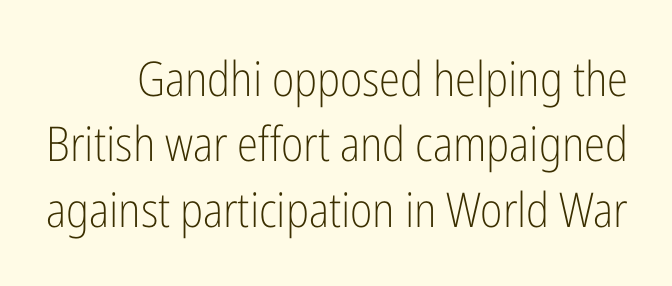
The image shows 48 px light, condensed sans-serif type, upright; set normal line spacing (1.36x), normal letter spacing, not underlined; low stroke contrast and a medium x-height.
